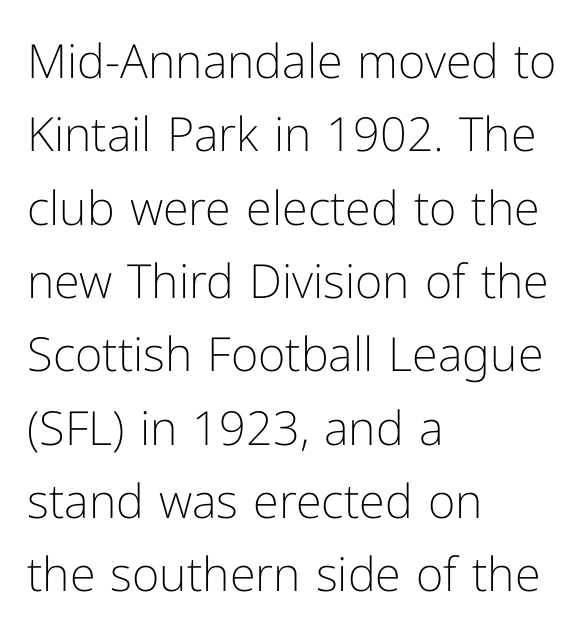
{"serif": "no", "italic": "no", "bold": "no", "weight": "light", "width": "normal", "stroke_contrast": "low", "x_height": "medium", "monospaced": "no", "underline": "no", "align": "left", "line_spacing": "normal", "line_spacing_ratio": 1.56, "letter_spacing": "normal", "letter_spacing_em": 0.0, "glyph_px": 47}
